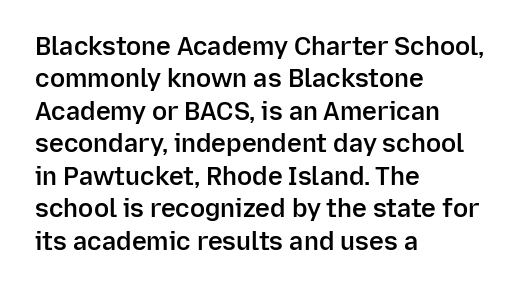
The type is set solid horizontally, with unmodified tracking. Check the space under the baseline: it is left empty. In terms of weight, the rendering is demibold, just under bold. This is the regular roman posture of the typeface.
